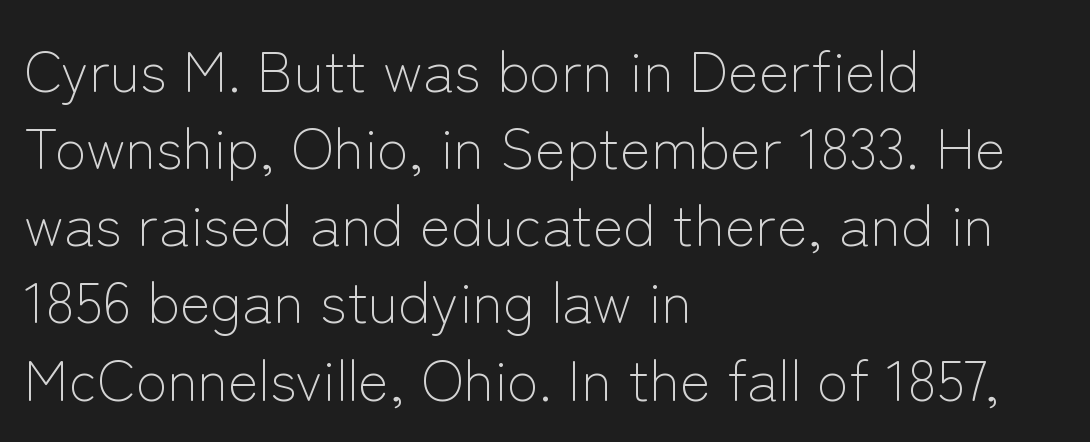
Successive baselines arrive at the customary interval. Tracking here is standard; glyphs follow each other at the usual distance. You can tell from the bare stems that sans-serif type was used. The letters stand upright; this is a roman face.
